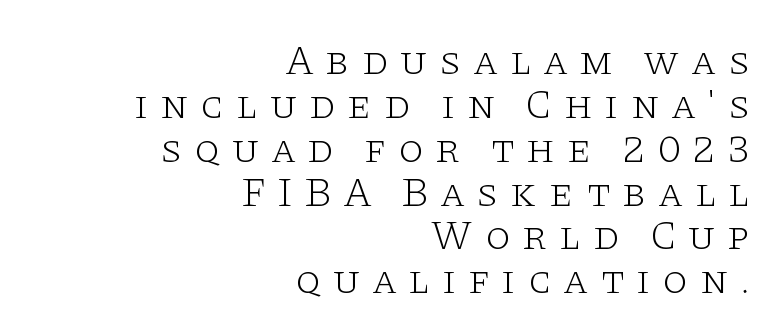
The image shows 41 px light, wide serif type, upright; set right-aligned, tight line spacing (1.07x), unusually wide letter spacing (+0.28 em), not underlined; low stroke contrast and a large x-height.
